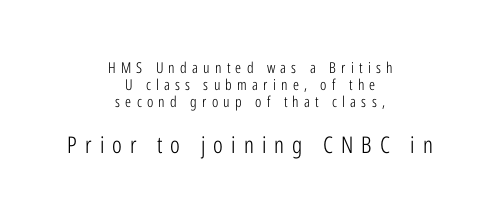
The image shows 23 px text type, upright; set centered, tight line spacing (1.15x), unusually wide letter spacing (+0.35 em), not underlined; the second (bottom) block is 1.53x larger.
